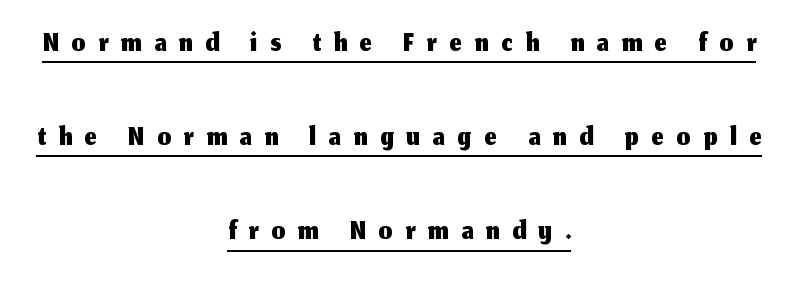
Q: Is the text italic (slanted)? A: No, it is upright.
Q: Is the typeface a serif or a sans-serif typeface? A: Sans-serif.
Q: Is the text underlined? A: Yes.
Q: How is the paragraph aligned? A: Centered.
Q: Is the spacing between letters normal or unusually wide? A: Unusually wide.
Q: Is the spacing between lines tight, normal or loose? A: Loose.
Q: Width (condensed, normal, or wide)? A: Normal.
Q: Stroke contrast? A: Medium.
Q: x-height? A: Medium.
Q: Monospaced? A: No.
